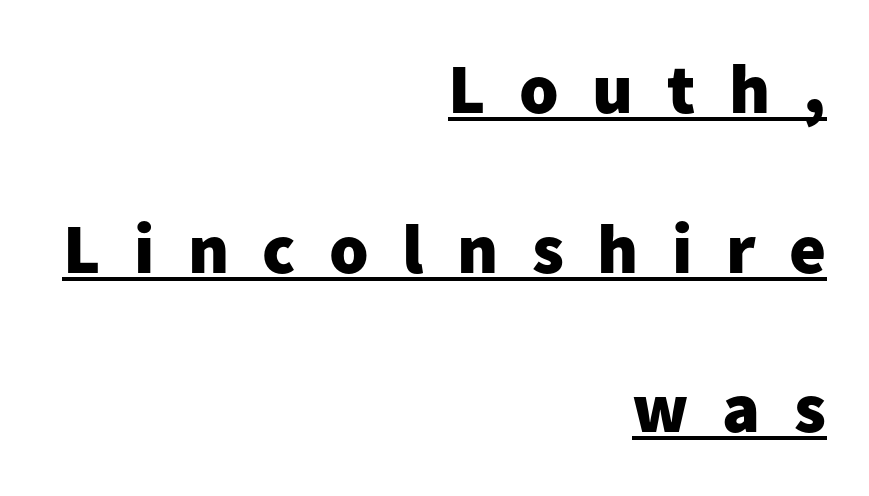
{"serif": "no", "italic": "no", "bold": "yes", "weight": "heavy", "width": "normal", "stroke_contrast": "low", "x_height": "medium", "monospaced": "no", "underline": "yes", "align": "right", "line_spacing": "loose", "line_spacing_ratio": 2.25, "letter_spacing": "wide", "letter_spacing_em": 0.47, "glyph_px": 71}
